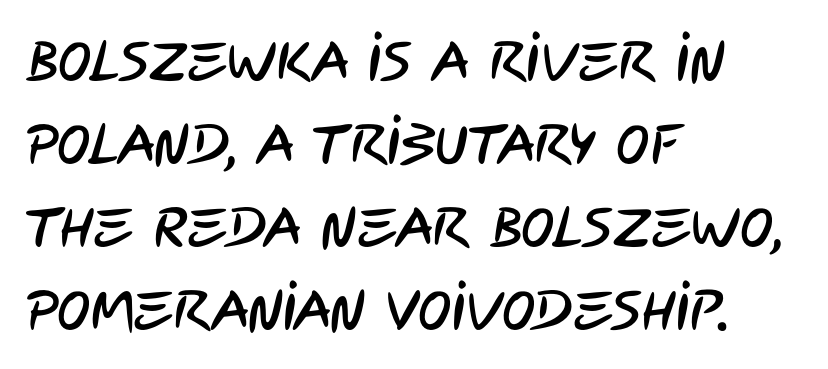
The image shows 56 px condensed sans-serif type; set left-aligned, normal line spacing (1.48x), normal letter spacing, not underlined; low stroke contrast and a large x-height.
